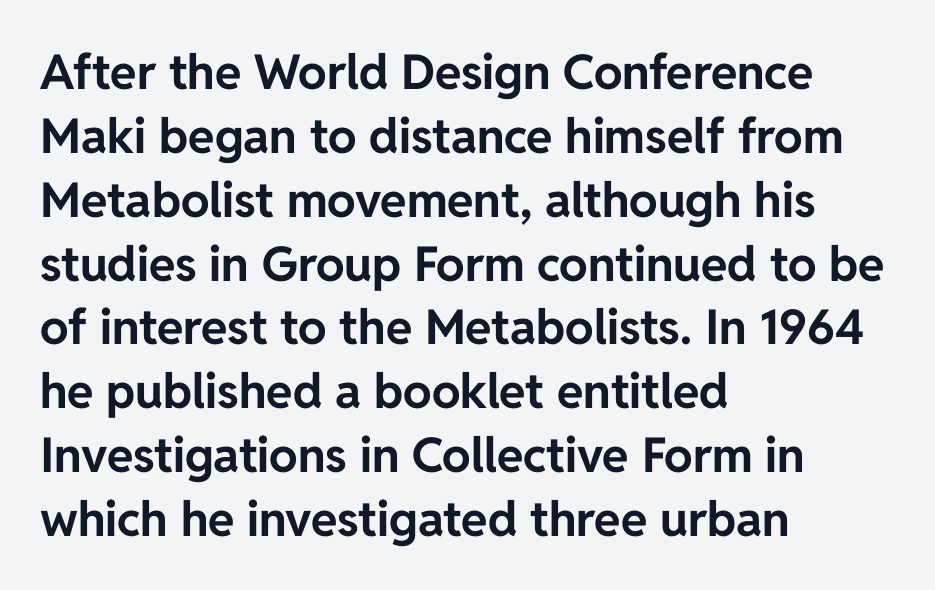
Q: Is the text bold? A: Yes.
Q: Is the text italic (slanted)? A: No, it is upright.
Q: Is the typeface a serif or a sans-serif typeface? A: Sans-serif.
Q: Is the text underlined? A: No.
Q: How is the paragraph aligned? A: Left-aligned.
Q: Is the spacing between letters normal or unusually wide? A: Normal.
Q: Is the spacing between lines tight, normal or loose? A: Normal.
Q: Width (condensed, normal, or wide)? A: Normal.
Q: Stroke contrast? A: Low.
Q: x-height? A: Medium.
Q: Monospaced? A: No.
